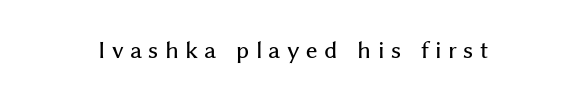
The line texture is sparse and dotted thanks to wide tracking. A roman cut, with each character standing at attention. Honestly, there is no underline to notice here at all.
